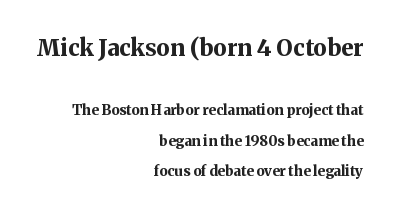
The image shows 23 px bold type, upright; set right-aligned, loose line spacing (2.17x), normal letter spacing, not underlined; the first (top) block is 1.64x larger.
